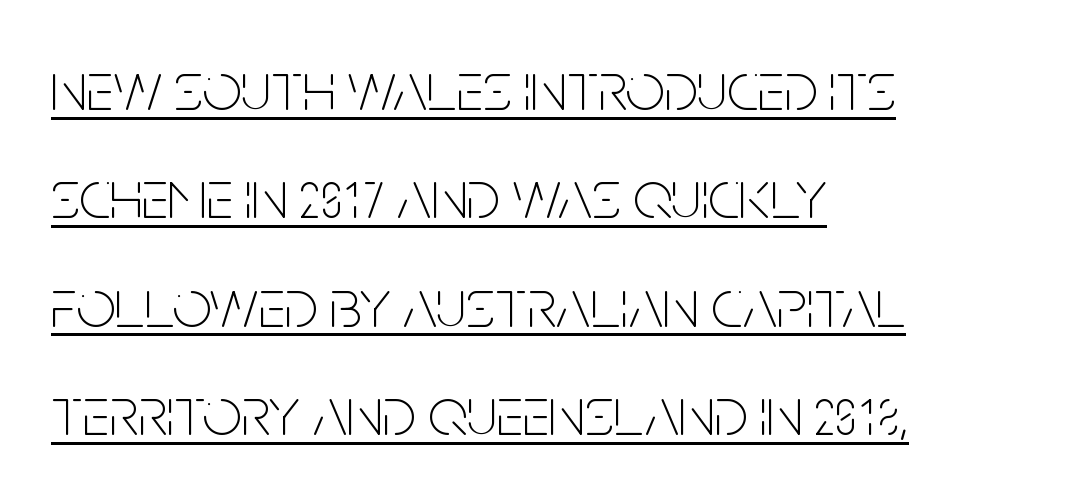
The image shows 69 px thin, condensed sans-serif type, upright; set left-aligned, normal line spacing (1.57x), normal letter spacing, underlined; low stroke contrast and a large x-height.
